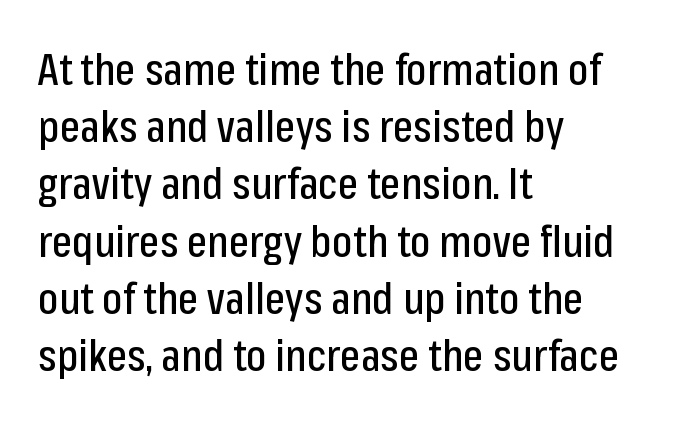
Q: Is the text italic (slanted)? A: No, it is upright.
Q: Is the typeface a serif or a sans-serif typeface? A: Sans-serif.
Q: Is the text underlined? A: No.
Q: How is the paragraph aligned? A: Left-aligned.
Q: Is the spacing between letters normal or unusually wide? A: Normal.
Q: Is the spacing between lines tight, normal or loose? A: Normal.
Q: Width (condensed, normal, or wide)? A: Condensed.
Q: Stroke contrast? A: Low.
Q: x-height? A: Medium.
Q: Monospaced? A: No.
